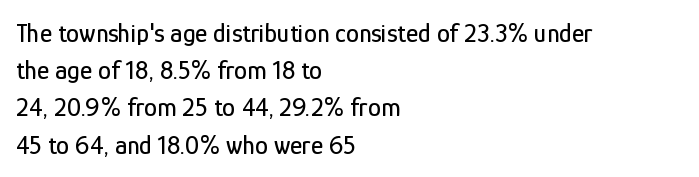
The image shows 26 px text type, upright; set left-aligned, normal line spacing (1.43x), normal letter spacing, not underlined.
